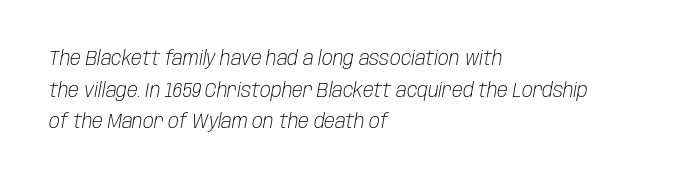
{"italic": "yes", "lean": "right", "slant_degrees": 10, "bold": "no", "underline": "no", "align": "left", "line_spacing": "normal", "line_spacing_ratio": 1.58, "letter_spacing": "normal", "letter_spacing_em": 0.0, "glyph_px": 20}
